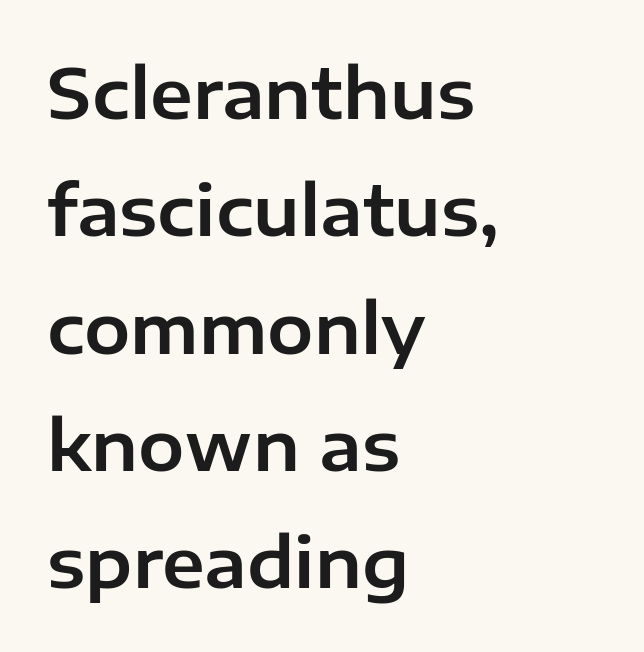
Q: Is the text italic (slanted)? A: No, it is upright.
Q: Is the typeface a serif or a sans-serif typeface? A: Sans-serif.
Q: Is the text underlined? A: No.
Q: How is the paragraph aligned? A: Left-aligned.
Q: Is the spacing between letters normal or unusually wide? A: Normal.
Q: Is the spacing between lines tight, normal or loose? A: Normal.
Q: Width (condensed, normal, or wide)? A: Normal.
Q: Stroke contrast? A: Low.
Q: x-height? A: Medium.
Q: Monospaced? A: No.
